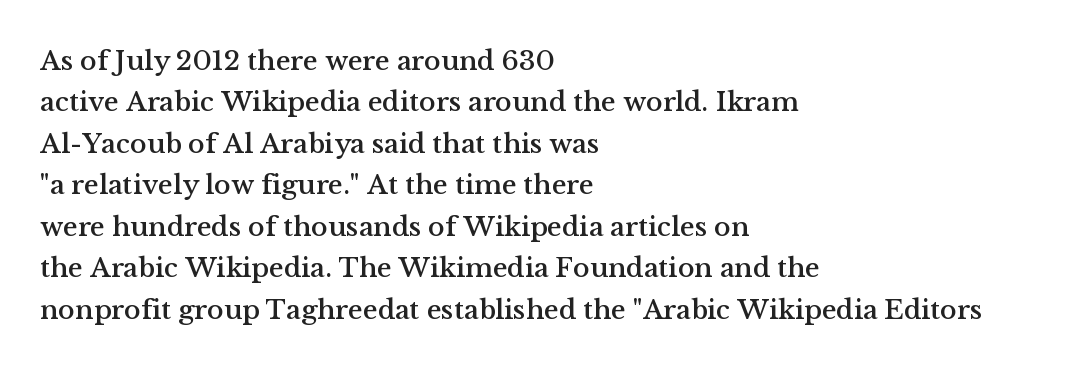
Letter spacing: default. Line spacing here is normal. Are there feet on the stems? There are — it's a serif. The lettering stays uniformly vertical, giving the passage a roman look. Spacing verdict: proportional, widths tailored to each character.
